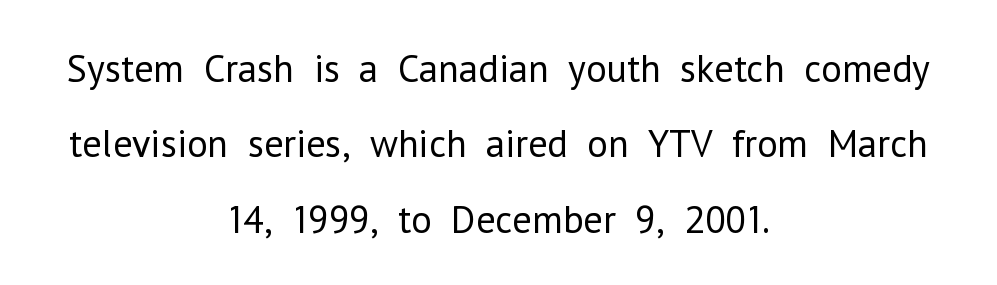
Q: Is the text bold? A: No.
Q: Is the text italic (slanted)? A: No, it is upright.
Q: Is the typeface a serif or a sans-serif typeface? A: Sans-serif.
Q: Is the text underlined? A: No.
Q: How is the paragraph aligned? A: Centered.
Q: Is the spacing between letters normal or unusually wide? A: Normal.
Q: Is the spacing between lines tight, normal or loose? A: Loose.
Q: Width (condensed, normal, or wide)? A: Normal.
Q: Stroke contrast? A: Low.
Q: x-height? A: Medium.
Q: Monospaced? A: No.
